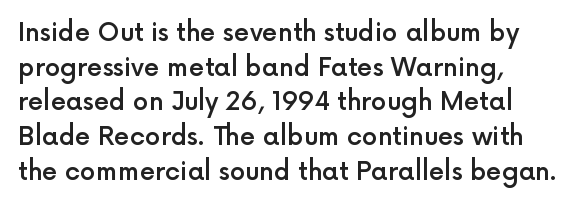
The image shows 25 px text type, upright; set left-aligned, normal line spacing (1.39x), normal letter spacing, not underlined.
